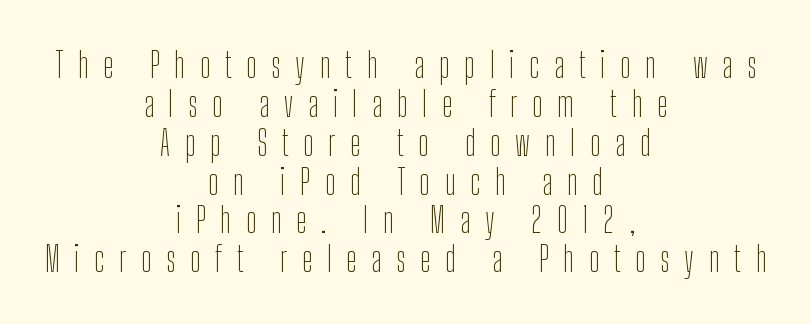
The letterforms stand isolated, each surrounded by extra space. Varying glyph widths throughout — classic text-font behaviour. Where is the straight margin? There isn't one; the lines are centered. In terms of leading, this rendering errs on the cramped side. The zone under the glyphs is completely vacant. The cut favours lightness, reaching ordinary text weight at its darkest.
